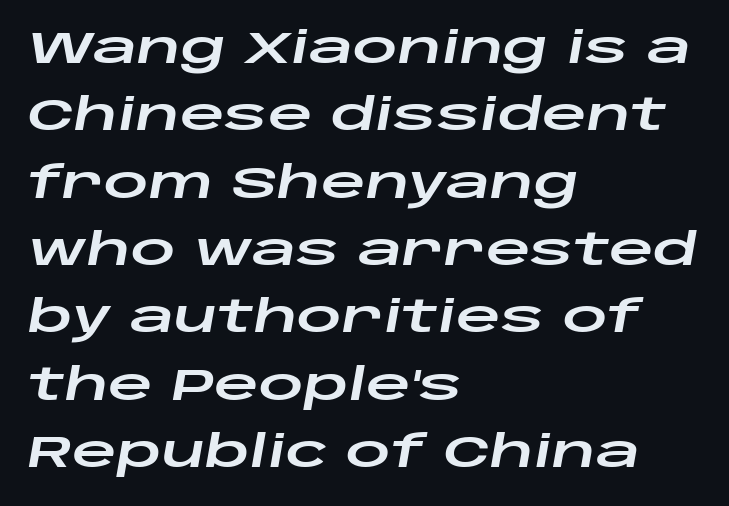
{"italic": "yes", "lean": "right", "slant_degrees": 10, "width": "wide", "stroke_contrast": "low", "x_height": "large", "monospaced": "no", "underline": "no", "align": "left", "line_spacing": "normal", "line_spacing_ratio": 1.53, "letter_spacing": "normal", "letter_spacing_em": 0.0, "glyph_px": 44}
